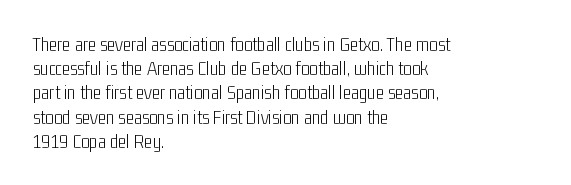
{"italic": "no", "bold": "no", "underline": "no", "align": "left", "line_spacing_ratio": 1.21, "letter_spacing": "normal", "letter_spacing_em": 0.0, "glyph_px": 20}
